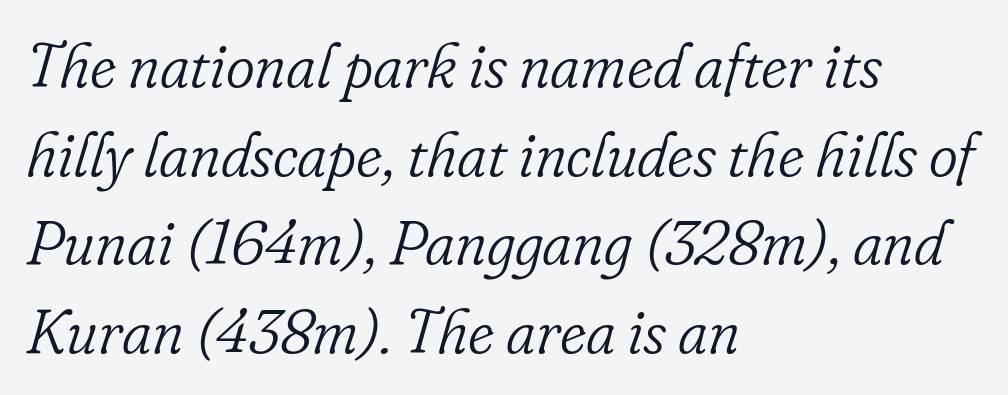
The image shows 62 px light serif type, italic (leaning right); set left-aligned, normal line spacing (1.43x), normal letter spacing, not underlined; low stroke contrast and a small x-height.
